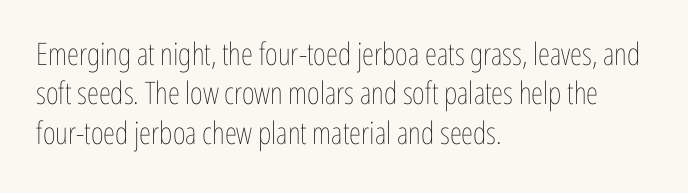
{"italic": "no", "bold": "no", "weight": "thin", "width": "condensed", "stroke_contrast": "low", "x_height": "medium", "monospaced": "no", "underline": "no", "align": "left", "line_spacing": "normal", "line_spacing_ratio": 1.27, "letter_spacing": "normal", "letter_spacing_em": 0.0, "glyph_px": 31}
